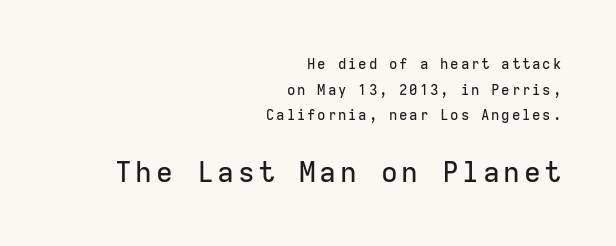
The image shows 28 px sans-serif type, upright, monospaced; set right-aligned, line spacing 1.83x, not underlined; the second (bottom) block is 2.0x larger; low stroke contrast and a medium x-height.
